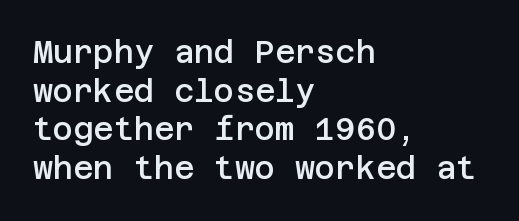
Does the type have serifs? No, each stem ends abruptly. Students, this is semibold: more ink than regular, less than bold. Tracking value appears to be zero — textbook default spacing. Ascenders rise straight up at ninety degrees.
